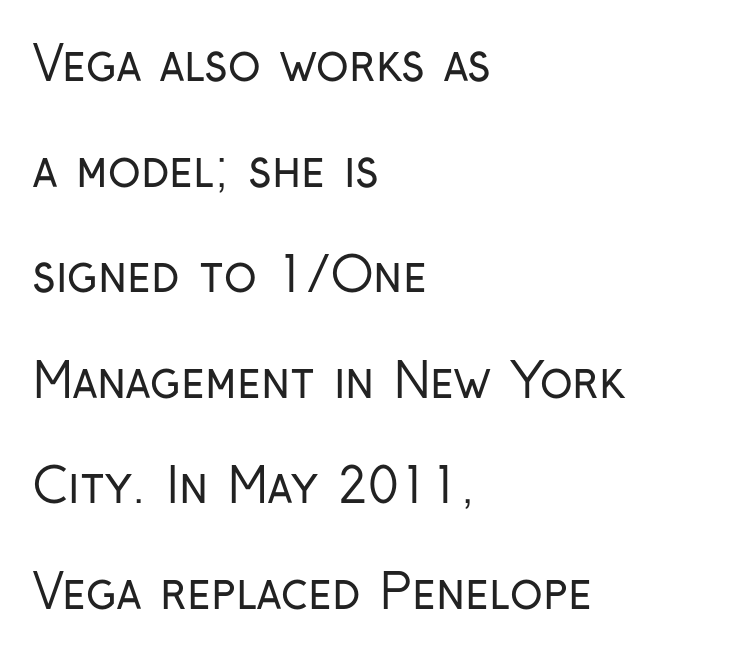
The image shows 48 px regular-weight, condensed sans-serif type, upright; set left-aligned, loose line spacing (2.2x), normal letter spacing, not underlined; low stroke contrast and a medium x-height.
